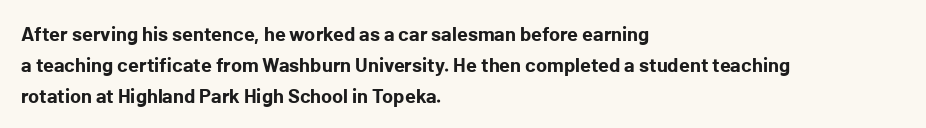
{"italic": "no", "bold": "yes", "underline": "no", "align": "left", "line_spacing": "normal", "line_spacing_ratio": 1.54, "letter_spacing": "normal", "letter_spacing_em": 0.0, "glyph_px": 20}
